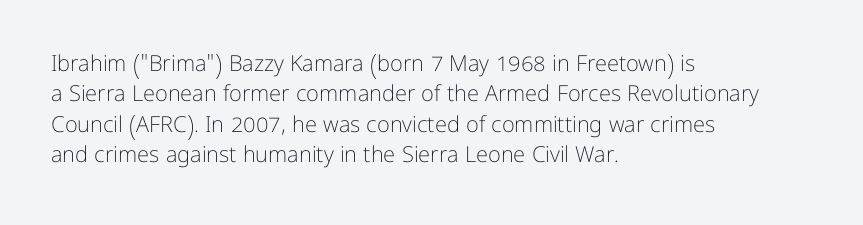
The image shows 22 px text type, upright; set left-aligned, normal line spacing (1.38x), normal letter spacing, not underlined.
